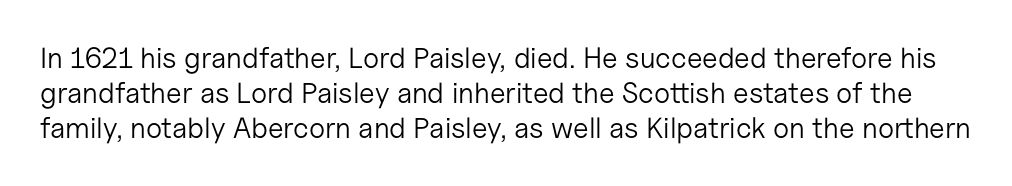
Ink coverage per letter is moderate at most. Beneath every word, the page is bare. The passage shown is typed in a proportional face where columns would drift. The glyphs in this specimen are sans serif. The font's upright variant was chosen for this text. Look at the tracking — it's just the regular setting, nothing added.
